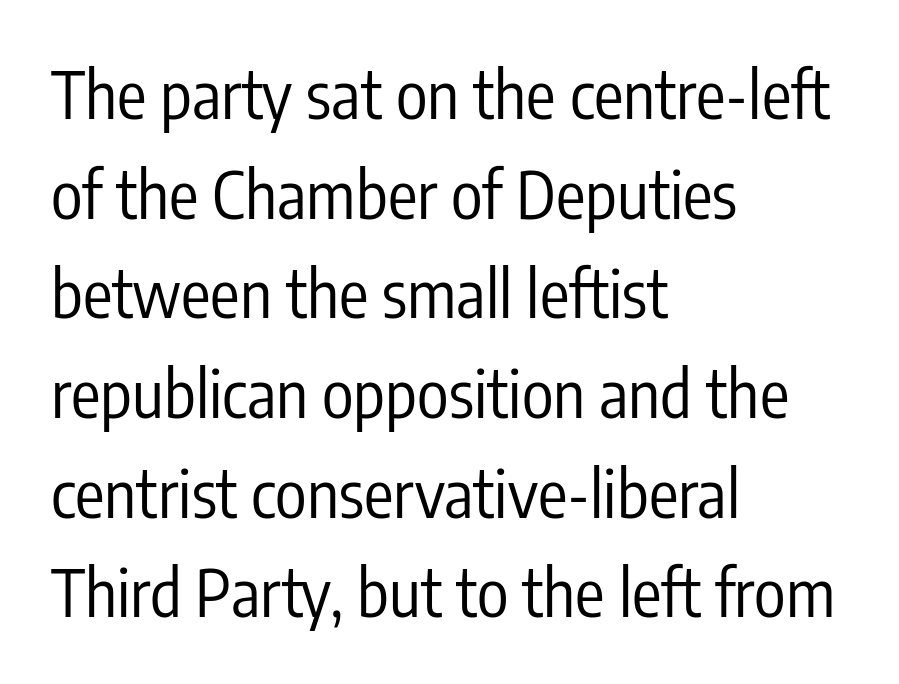
Q: Is the text bold? A: No.
Q: Is the text italic (slanted)? A: No, it is upright.
Q: Is the typeface a serif or a sans-serif typeface? A: Sans-serif.
Q: Is the text underlined? A: No.
Q: How is the paragraph aligned? A: Left-aligned.
Q: Is the spacing between letters normal or unusually wide? A: Normal.
Q: Is the spacing between lines tight, normal or loose? A: Normal.
Q: Width (condensed, normal, or wide)? A: Condensed.
Q: Stroke contrast? A: Low.
Q: x-height? A: Medium.
Q: Monospaced? A: No.
